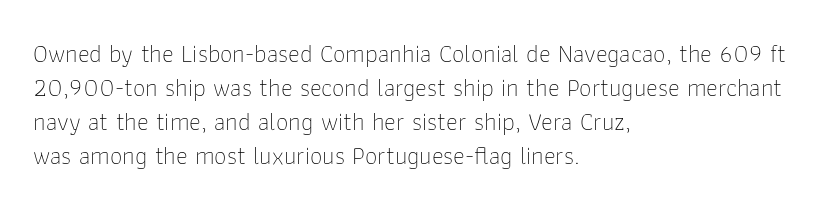
{"italic": "no", "bold": "no", "underline": "no", "align": "left", "line_spacing": "normal", "line_spacing_ratio": 1.36, "letter_spacing": "normal", "letter_spacing_em": 0.0, "glyph_px": 25}
